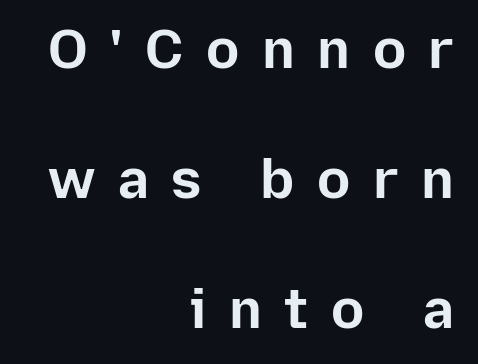
The image shows 55 px bold sans-serif type, upright; set right-aligned, loose line spacing (2.36x), unusually wide letter spacing (+0.41 em), not underlined; low stroke contrast and a medium x-height.
